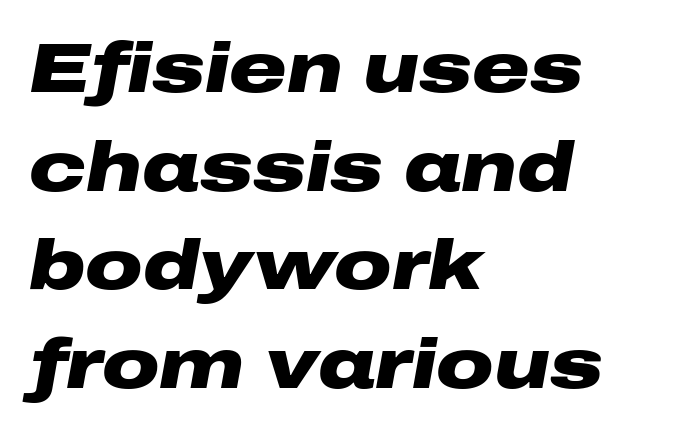
{"italic": "yes", "lean": "right", "slant_degrees": 10, "bold": "yes", "weight": "heavy", "width": "wide", "stroke_contrast": "low", "x_height": "medium", "monospaced": "no", "underline": "no", "align": "left", "line_spacing": "normal", "line_spacing_ratio": 1.39, "letter_spacing": "normal", "letter_spacing_em": 0.0, "glyph_px": 71}
